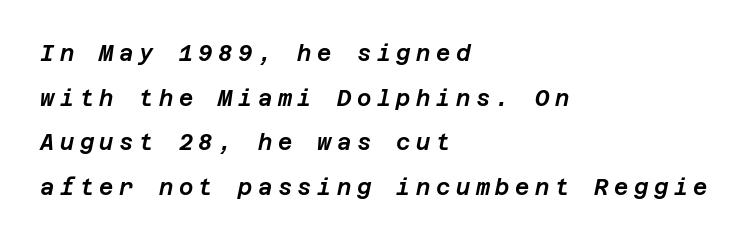
{"italic": "yes", "lean": "right", "slant_degrees": 12, "underline": "no", "align": "left", "line_spacing": "loose", "line_spacing_ratio": 2.03, "letter_spacing": "wide", "letter_spacing_em": 0.25, "glyph_px": 22}
